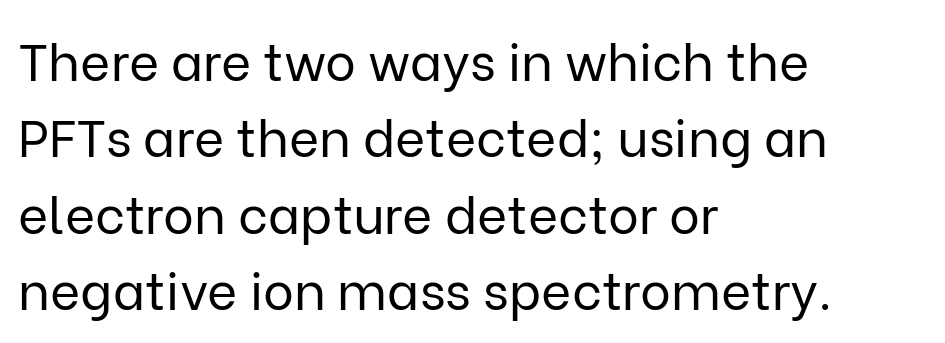
The lettering stays uniformly vertical, giving the passage a roman look. Stroke terminals: plain, sans-serif. Horizontal alignment here is leftward, the default for most running prose. Each word holds together tightly as a unit, with standard inter-letter gaps.
